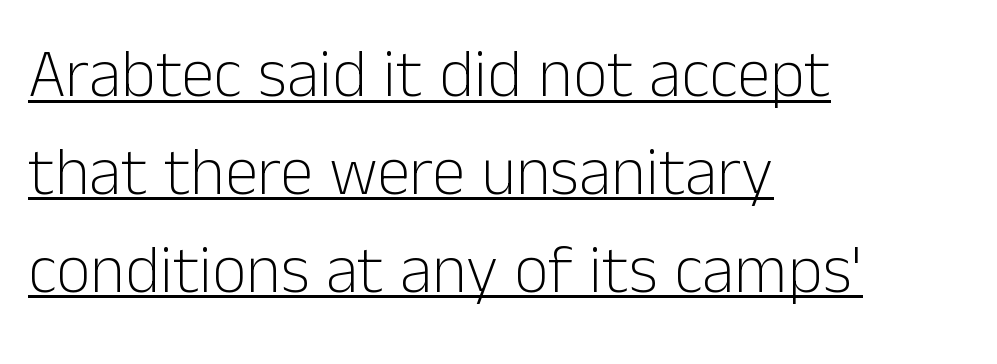
{"serif": "no", "italic": "no", "bold": "no", "weight": "light", "width": "normal", "stroke_contrast": "low", "x_height": "medium", "monospaced": "no", "underline": "yes", "align": "left", "line_spacing": "normal", "line_spacing_ratio": 1.46, "letter_spacing": "normal", "letter_spacing_em": 0.0, "glyph_px": 67}
